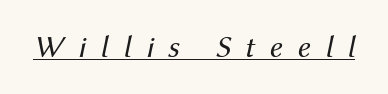
{"italic": "yes", "lean": "right", "slant_degrees": 12, "bold": "no", "weight": "regular", "width": "normal", "stroke_contrast": "medium", "x_height": "medium", "monospaced": "no", "underline": "yes", "letter_spacing": "wide", "letter_spacing_em": 0.46, "glyph_px": 31}
